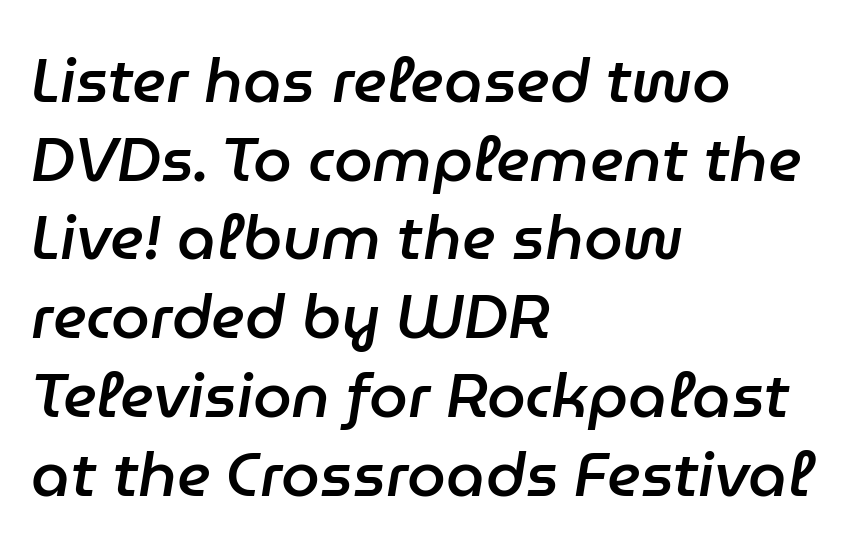
Q: Is the text bold? A: Semi-bold.
Q: Is the text italic (slanted)? A: Yes, it leans right by about 9 degrees.
Q: Is the text underlined? A: No.
Q: How is the paragraph aligned? A: Left-aligned.
Q: Is the spacing between letters normal or unusually wide? A: Normal.
Q: Is the spacing between lines tight, normal or loose? A: Normal.
Q: Width (condensed, normal, or wide)? A: Normal.
Q: Stroke contrast? A: Low.
Q: x-height? A: Medium.
Q: Monospaced? A: No.
